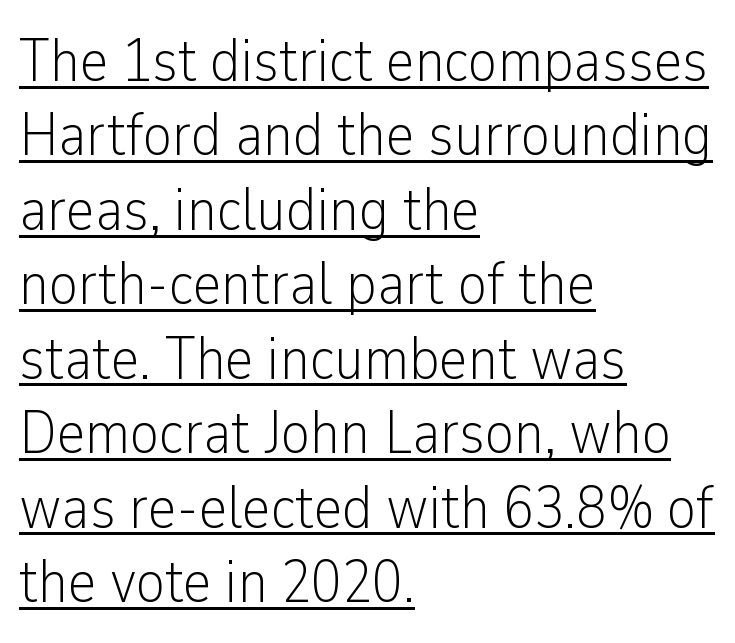
Q: Is the text bold? A: No.
Q: Is the text italic (slanted)? A: No, it is upright.
Q: Is the typeface a serif or a sans-serif typeface? A: Sans-serif.
Q: Is the text underlined? A: Yes.
Q: How is the paragraph aligned? A: Left-aligned.
Q: Is the spacing between letters normal or unusually wide? A: Normal.
Q: Width (condensed, normal, or wide)? A: Condensed.
Q: Stroke contrast? A: Low.
Q: x-height? A: Medium.
Q: Monospaced? A: No.
